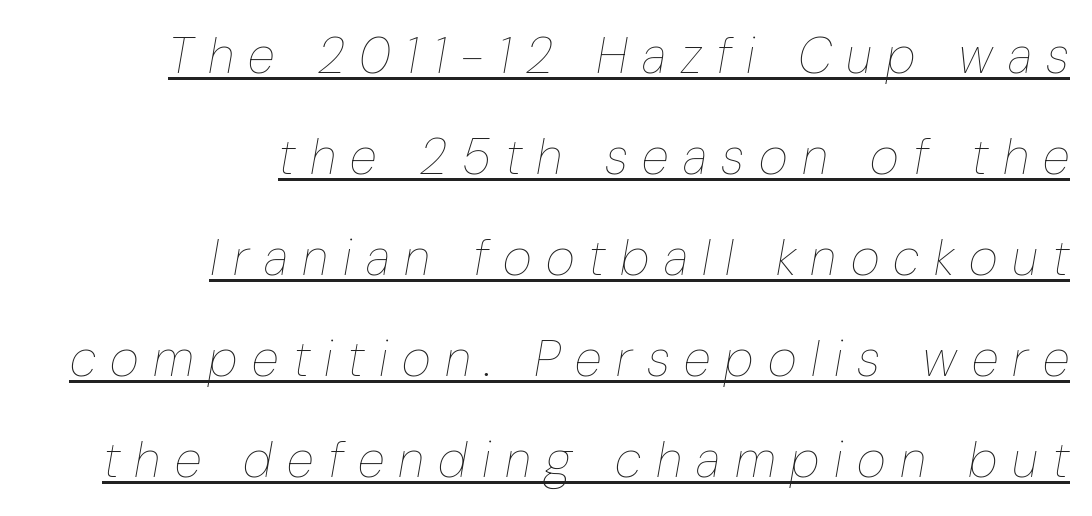
Q: Is the text bold? A: No.
Q: Is the text italic (slanted)? A: Yes, it leans right by about 10 degrees.
Q: Is the text underlined? A: Yes.
Q: How is the paragraph aligned? A: Right-aligned.
Q: Is the spacing between letters normal or unusually wide? A: Unusually wide.
Q: Is the spacing between lines tight, normal or loose? A: Loose.
Q: Width (condensed, normal, or wide)? A: Condensed.
Q: Stroke contrast? A: Low.
Q: x-height? A: Medium.
Q: Monospaced? A: No.
